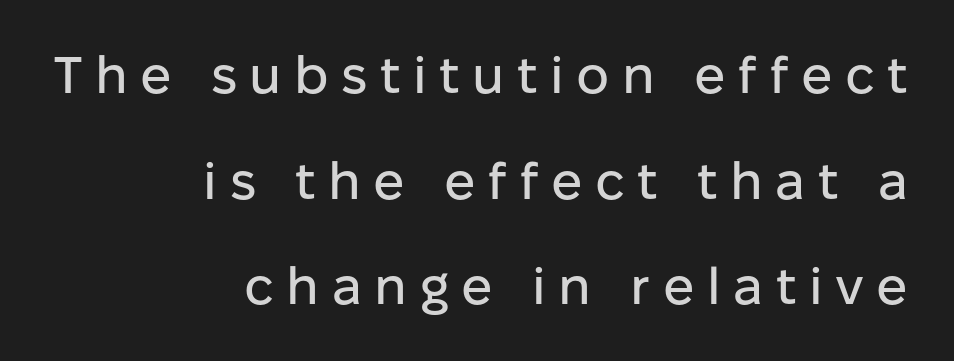
Q: Is the text italic (slanted)? A: No, it is upright.
Q: Is the typeface a serif or a sans-serif typeface? A: Sans-serif.
Q: Is the text underlined? A: No.
Q: How is the paragraph aligned? A: Right-aligned.
Q: Is the spacing between letters normal or unusually wide? A: Unusually wide.
Q: Is the spacing between lines tight, normal or loose? A: Loose.
Q: Width (condensed, normal, or wide)? A: Normal.
Q: Stroke contrast? A: Low.
Q: x-height? A: Medium.
Q: Monospaced? A: No.
